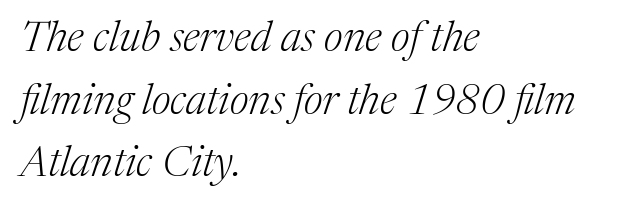
Compared with ordinary roman type, these characters are visibly tilted. To sum up the face: it has serifs. How would I describe the line gaps? Plain and ordinary. The rendering anchors every line to the left-hand side. Note the varied advance widths — an 'i' is clearly narrower than an 'm'. These glyphs show unthickened strokes, regular width or finer.
